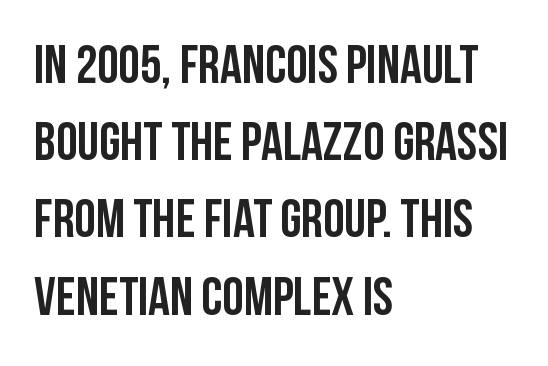
Q: Is the text italic (slanted)? A: No, it is upright.
Q: Is the typeface a serif or a sans-serif typeface? A: Sans-serif.
Q: Is the text underlined? A: No.
Q: How is the paragraph aligned? A: Left-aligned.
Q: Is the spacing between letters normal or unusually wide? A: Normal.
Q: Is the spacing between lines tight, normal or loose? A: Normal.
Q: Width (condensed, normal, or wide)? A: Condensed.
Q: Stroke contrast? A: Low.
Q: x-height? A: Large.
Q: Monospaced? A: No.
